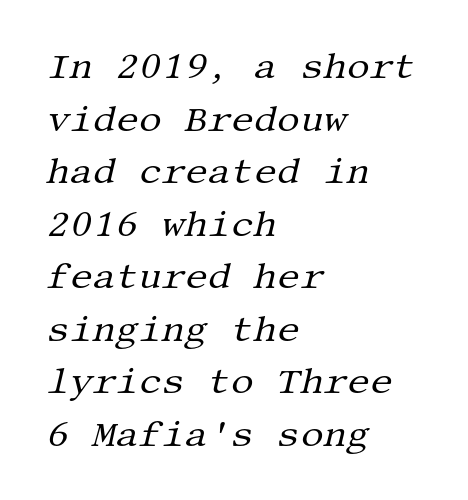
The image shows 36 px regular-weight serif type, italic (leaning right); set left-aligned, normal line spacing (1.46x), normal letter spacing, not underlined; medium stroke contrast and a large x-height.
